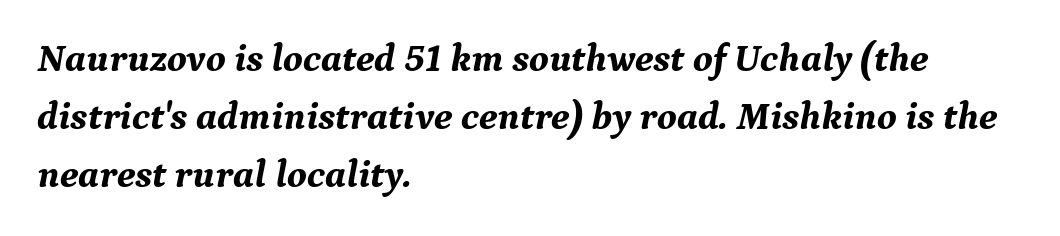
Q: Is the text bold? A: Yes.
Q: Is the text italic (slanted)? A: Yes, it leans right by about 9 degrees.
Q: Is the typeface a serif or a sans-serif typeface? A: Serif.
Q: Is the text underlined? A: No.
Q: How is the paragraph aligned? A: Left-aligned.
Q: Is the spacing between letters normal or unusually wide? A: Normal.
Q: Is the spacing between lines tight, normal or loose? A: Normal.
Q: Width (condensed, normal, or wide)? A: Normal.
Q: Stroke contrast? A: Medium.
Q: x-height? A: Medium.
Q: Monospaced? A: No.
